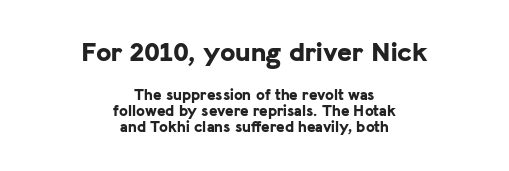
The image shows 28 px bold sans-serif type, upright; set centered, tight line spacing (1.01x), normal letter spacing, not underlined; the first (top) block is 1.75x larger; low stroke contrast and a medium x-height.
